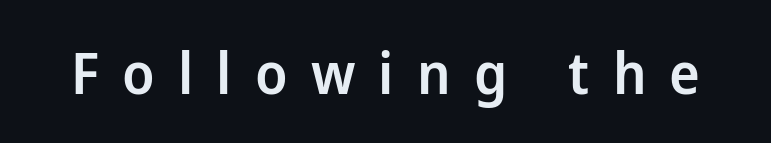
Each letter keeps its own natural width here, so spacing adapts to shape. These lines were composed using upright roman letters. The glyphs are unaccompanied by any horizontal stroke below them. Unlike a traditional serif, this face leaves its strokes unadorned. The letters are semibold — heavier than regular but short of a full bold.
